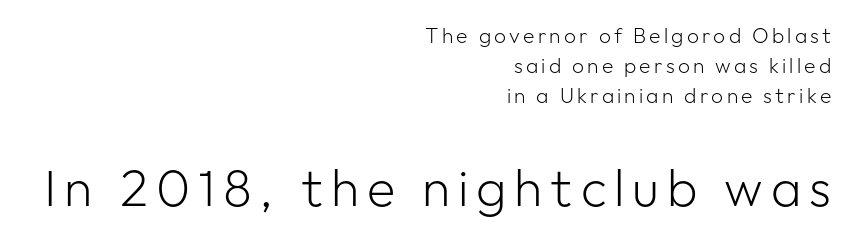
These lines are set flush right with a ragged left edge. Does the type have serifs? No, each stem ends abruptly. Rendered with straight, roman letterforms. The following chunk of copy outweighs the initial chunk in type size. Each letter keeps its own natural width here, so spacing adapts to shape. Leading: standard.
